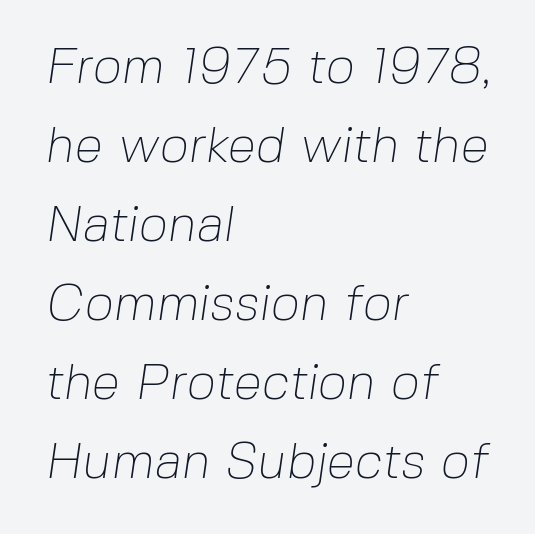
Q: Is the text bold? A: No.
Q: Is the typeface a serif or a sans-serif typeface? A: Sans-serif.
Q: Is the text underlined? A: No.
Q: How is the paragraph aligned? A: Left-aligned.
Q: Is the spacing between letters normal or unusually wide? A: Normal.
Q: Is the spacing between lines tight, normal or loose? A: Normal.
Q: Width (condensed, normal, or wide)? A: Normal.
Q: Stroke contrast? A: Low.
Q: x-height? A: Medium.
Q: Monospaced? A: No.
